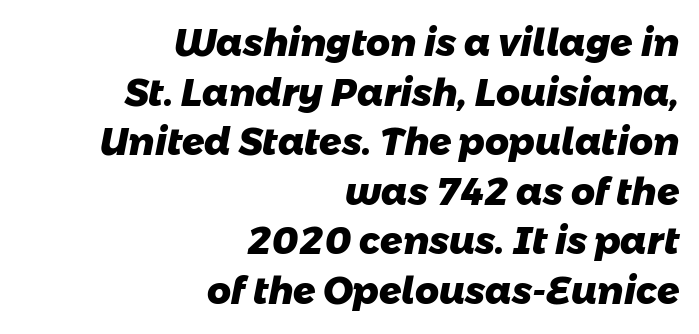
The image shows 37 px heavy sans-serif type; set right-aligned, normal line spacing (1.34x), normal letter spacing, not underlined; low stroke contrast and a medium x-height.
